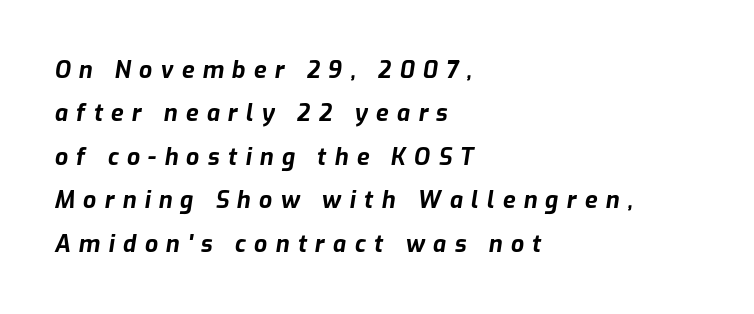
{"italic": "yes", "lean": "right", "slant_degrees": 9, "bold": "yes", "underline": "no", "align": "left", "line_spacing_ratio": 1.89, "letter_spacing": "wide", "letter_spacing_em": 0.36, "glyph_px": 23}
